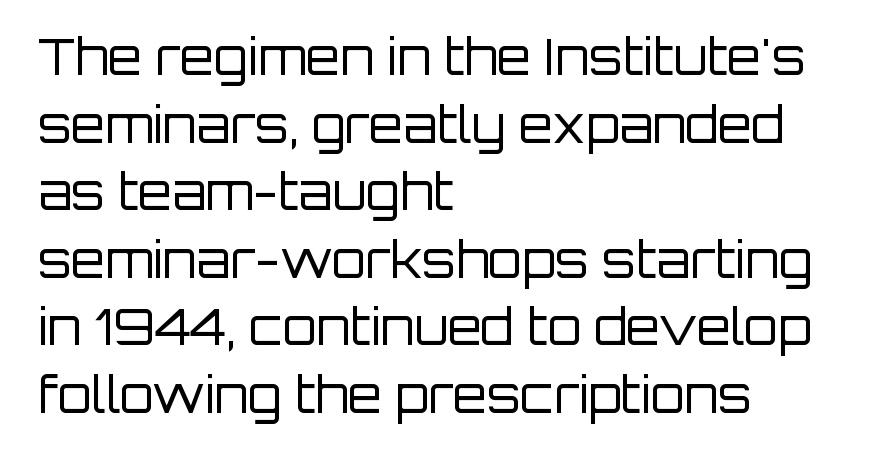
The typesetting does not lean heavy: it is not bold. Does the type have serifs? No, each stem ends abruptly. Character widths vary here, with narrow letters taking less room than wide ones. If you drew a ruler down the left edge, every line would touch it. Characters remain perfectly vertical along every line. A typesetter would call this leading conventional body-copy spacing.
